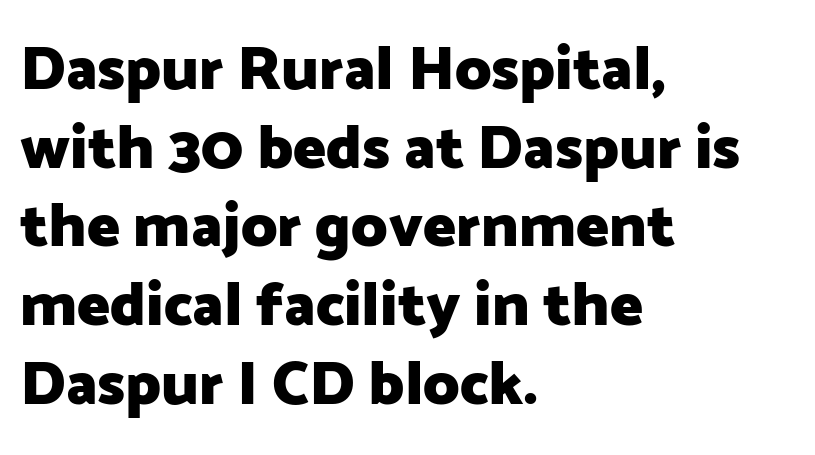
Q: Is the text bold? A: Yes.
Q: Is the text italic (slanted)? A: No, it is upright.
Q: Is the typeface a serif or a sans-serif typeface? A: Sans-serif.
Q: Is the text underlined? A: No.
Q: How is the paragraph aligned? A: Left-aligned.
Q: Is the spacing between letters normal or unusually wide? A: Normal.
Q: Is the spacing between lines tight, normal or loose? A: Normal.
Q: Width (condensed, normal, or wide)? A: Normal.
Q: Stroke contrast? A: Low.
Q: x-height? A: Medium.
Q: Monospaced? A: No.
